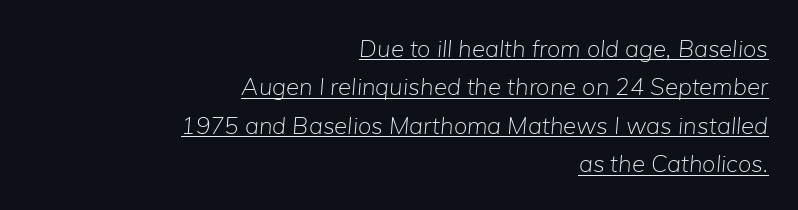
This reads as an unemphasized weight, regular at the heaviest. Underlined type. The passage shown stacks its lines at a standard gap. The ragged edge is on the left, which tells us the setting is flush right.
